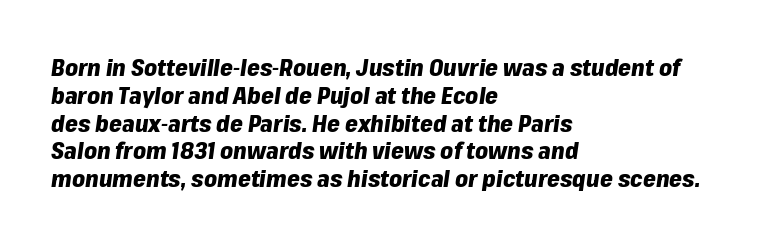
Q: Is the text bold? A: Yes.
Q: Is the text italic (slanted)? A: Yes, it leans right by about 8 degrees.
Q: Is the text underlined? A: No.
Q: How is the paragraph aligned? A: Left-aligned.
Q: Is the spacing between letters normal or unusually wide? A: Normal.
